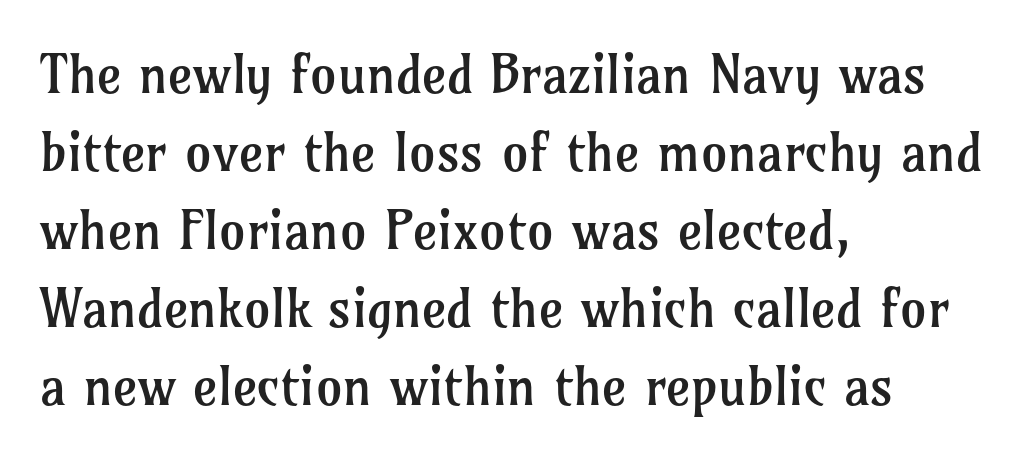
{"serif": "yes", "italic": "no", "bold": "no", "weight": "regular", "width": "normal", "stroke_contrast": "low", "x_height": "medium", "monospaced": "no", "underline": "no", "align": "left", "line_spacing": "normal", "line_spacing_ratio": 1.47, "letter_spacing": "normal", "letter_spacing_em": 0.0, "glyph_px": 53}
